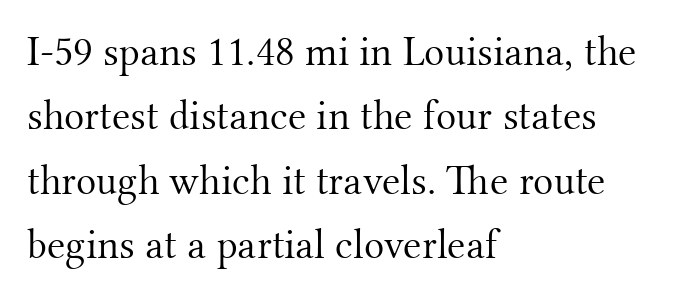
{"serif": "yes", "italic": "no", "bold": "no", "weight": "light", "width": "normal", "stroke_contrast": "medium", "x_height": "small", "monospaced": "no", "underline": "no", "align": "left", "line_spacing": "normal", "line_spacing_ratio": 1.53, "letter_spacing": "normal", "letter_spacing_em": 0.0, "glyph_px": 42}
